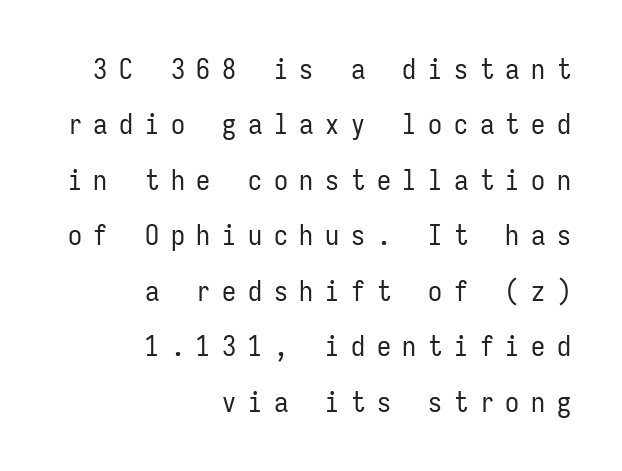
{"serif": "no", "italic": "no", "bold": "no", "weight": "regular", "width": "condensed", "stroke_contrast": "low", "x_height": "medium", "monospaced": "yes", "underline": "no", "align": "right", "line_spacing": "loose", "line_spacing_ratio": 1.98, "letter_spacing": "wide", "letter_spacing_em": 0.42, "glyph_px": 28}
